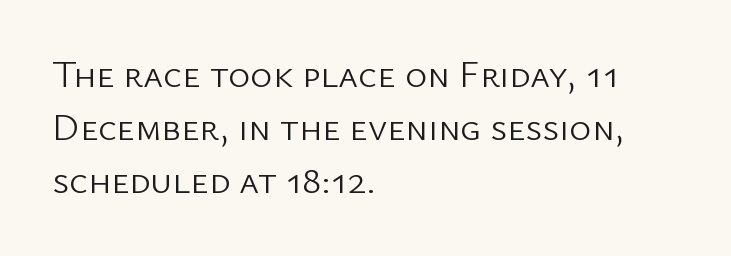
These lines were composed using upright roman letters. Does the type have serifs? No, each stem ends abruptly. Does extra space separate the letters? No, they use regular spacing. The rendering uses a moderate line-height, typical for paragraphs. Underlining? Definitely not there. The weight would be labelled regular, book, light, or lighter still.
